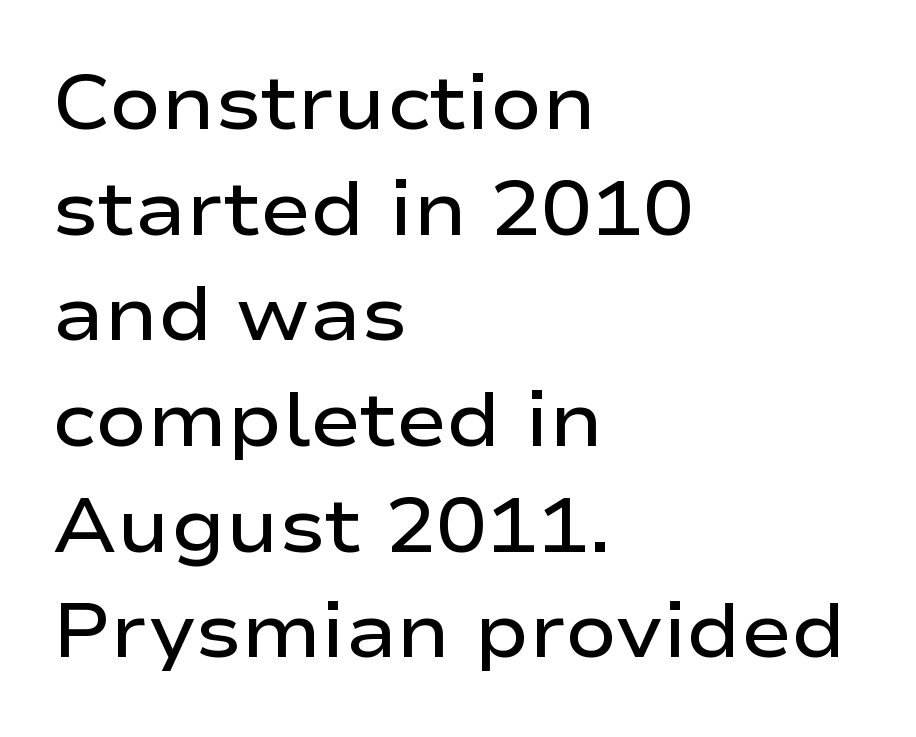
Q: Is the text bold? A: Semi-bold.
Q: Is the text italic (slanted)? A: No, it is upright.
Q: Is the typeface a serif or a sans-serif typeface? A: Sans-serif.
Q: Is the text underlined? A: No.
Q: How is the paragraph aligned? A: Left-aligned.
Q: Is the spacing between letters normal or unusually wide? A: Normal.
Q: Is the spacing between lines tight, normal or loose? A: Normal.
Q: Width (condensed, normal, or wide)? A: Wide.
Q: Stroke contrast? A: Low.
Q: x-height? A: Medium.
Q: Monospaced? A: No.
